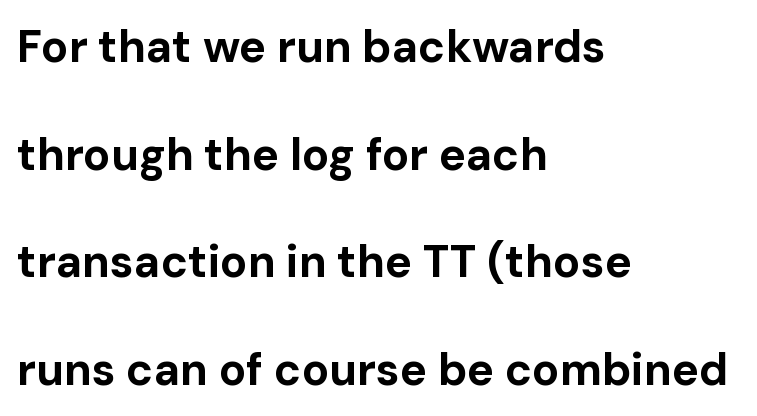
Emphasis by weight is at full strength: bold. Notice how the passage keeps a crisp vertical edge on the left only. Vertical spacing — loose. Is the letter spacing exaggerated? No — it looks like the ordinary default. No feet cap the strokes, marking this as sans-serif type. Think of a printed novel: that variable character pitch is what you see here.
